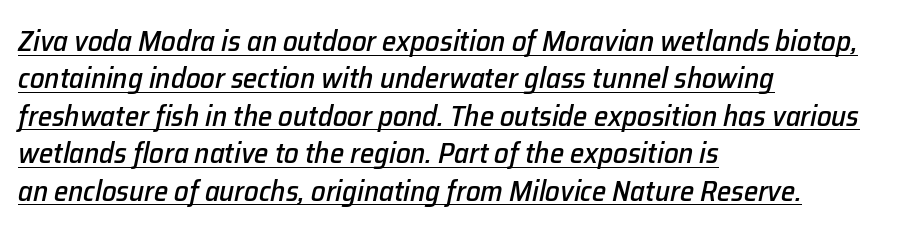
Q: Is the text italic (slanted)? A: Yes, it leans right by about 12 degrees.
Q: Is the text underlined? A: Yes.
Q: How is the paragraph aligned? A: Left-aligned.
Q: Is the spacing between letters normal or unusually wide? A: Normal.
Q: Is the spacing between lines tight, normal or loose? A: Normal.
Q: Width (condensed, normal, or wide)? A: Normal.
Q: Stroke contrast? A: Low.
Q: x-height? A: Medium.
Q: Monospaced? A: No.
